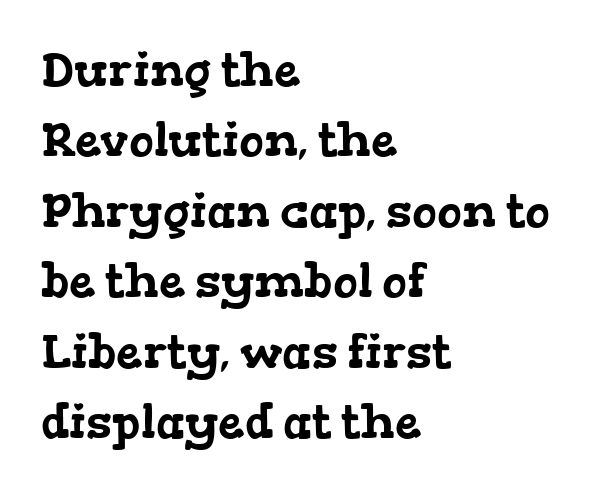
Q: Is the typeface a serif or a sans-serif typeface? A: Serif.
Q: Is the text underlined? A: No.
Q: How is the paragraph aligned? A: Left-aligned.
Q: Is the spacing between letters normal or unusually wide? A: Normal.
Q: Is the spacing between lines tight, normal or loose? A: Normal.
Q: Width (condensed, normal, or wide)? A: Wide.
Q: Stroke contrast? A: Low.
Q: x-height? A: Medium.
Q: Monospaced? A: No.
